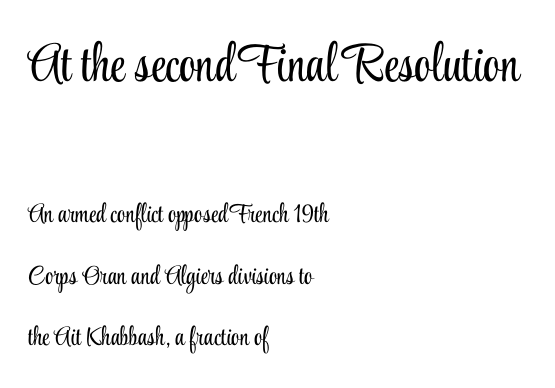
Q: Is the text bold? A: No.
Q: Is the text italic (slanted)? A: Yes.
Q: Is the typeface a serif or a sans-serif typeface? A: Serif.
Q: Is the text underlined? A: No.
Q: How is the paragraph aligned? A: Left-aligned.
Q: Is the spacing between letters normal or unusually wide? A: Normal.
Q: Is the spacing between lines tight, normal or loose? A: Loose.
Q: Which block of text is set in a larger size, the first (top) or the second (bottom)? A: The first (top) one.
Q: Width (condensed, normal, or wide)? A: Condensed.
Q: Stroke contrast? A: Low.
Q: x-height? A: Small.
Q: Monospaced? A: No.
